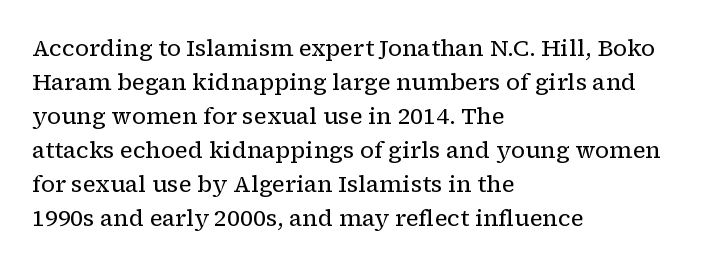
The image shows 23 px text type, upright; set left-aligned, normal line spacing (1.48x), normal letter spacing, not underlined.
